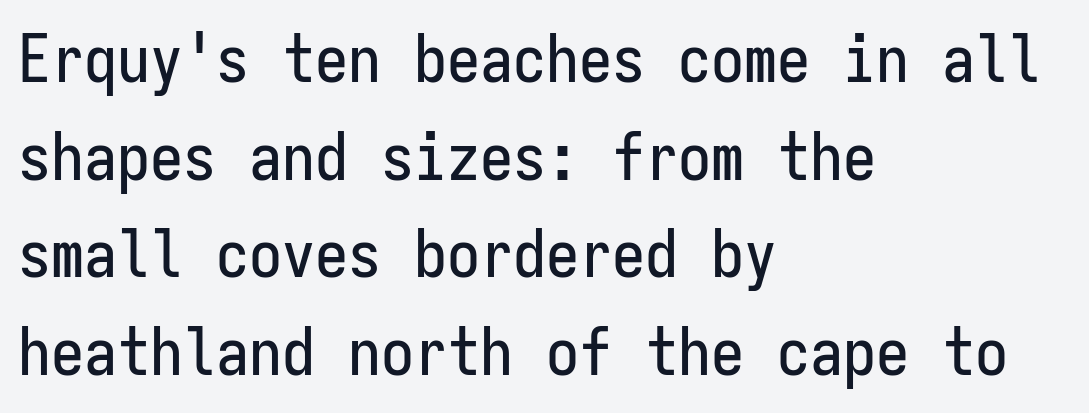
The image shows 66 px condensed sans-serif type, upright, monospaced; set left-aligned, normal line spacing (1.48x), normal letter spacing, not underlined; low stroke contrast and a medium x-height.
